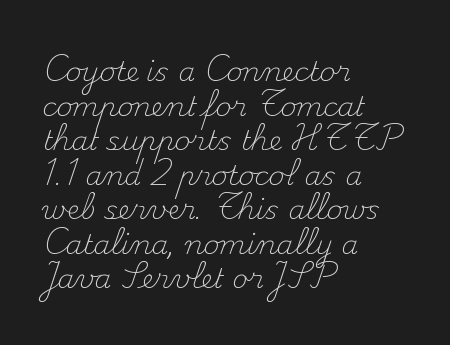
The block of text has a typical density, with ordinary space between rows. Which margin do the lines hug? The left one — the right edge is uneven. The space directly below the letters is spotless. Does extra space separate the letters? No, they use regular spacing.
